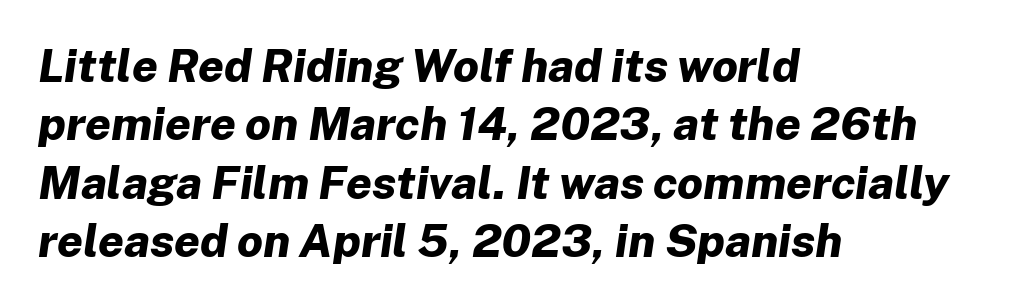
Strokes here are thick enough to call this a true bold. Slanted lettering throughout. Lines of text with bare space underneath. Look at the tracking — it's just the regular setting, nothing added. These lines stack with their left ends in a neat column. Whoever set this chose a conventional vertical rhythm.
